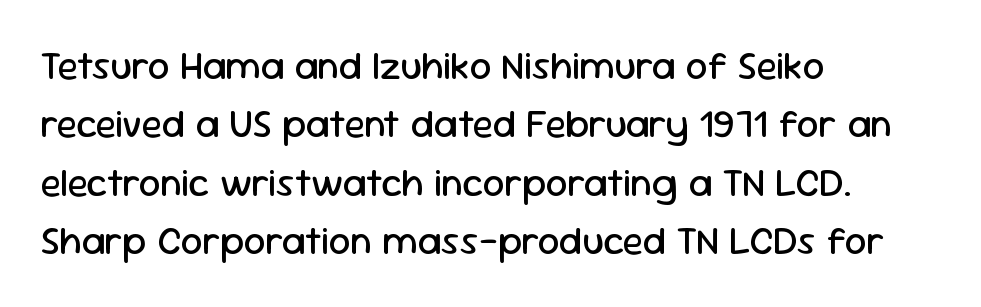
Q: Is the text bold? A: No.
Q: Is the text italic (slanted)? A: No, it is upright.
Q: Is the typeface a serif or a sans-serif typeface? A: Sans-serif.
Q: Is the text underlined? A: No.
Q: How is the paragraph aligned? A: Left-aligned.
Q: Is the spacing between letters normal or unusually wide? A: Normal.
Q: Is the spacing between lines tight, normal or loose? A: Normal.
Q: Width (condensed, normal, or wide)? A: Normal.
Q: Stroke contrast? A: Low.
Q: x-height? A: Medium.
Q: Monospaced? A: No.
